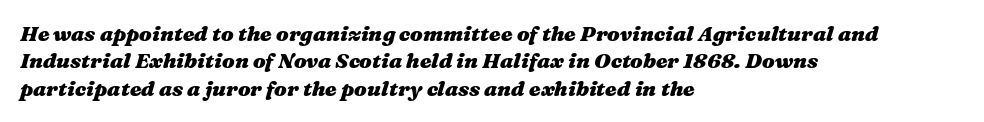
The image shows 21 px bold type, italic (leaning right); set left-aligned, normal line spacing (1.3x), normal letter spacing, not underlined.
